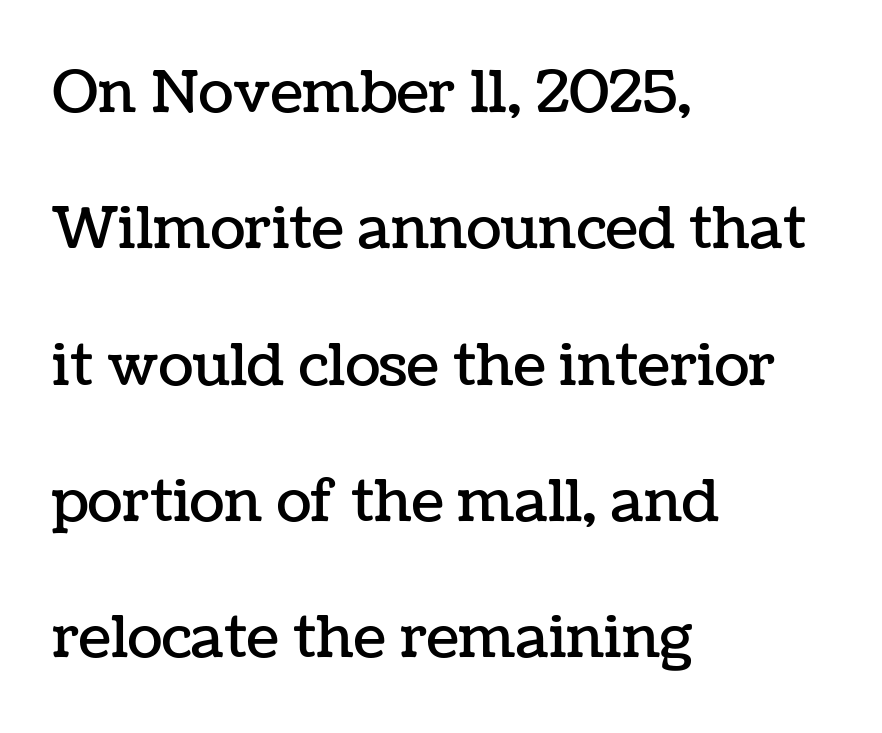
The letters stand straight up with perfectly vertical stems. In terms of leading, this rendering errs on the spacious side. You could not count columns in this text — the font is proportionally spaced. The lines are quadded left. Standard letterfit; no display-style spreading of the glyphs.
